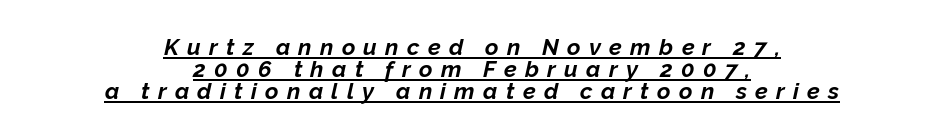
The image shows 23 px bold type, italic (leaning right); set centered, tight line spacing (0.96x), unusually wide letter spacing (+0.36 em), underlined.
